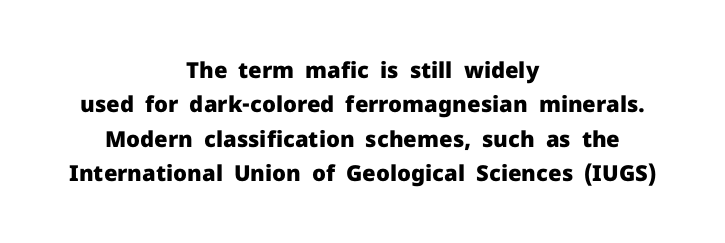
{"italic": "no", "bold": "yes", "underline": "no", "align": "center", "line_spacing": "normal", "line_spacing_ratio": 1.56, "letter_spacing": "normal", "letter_spacing_em": 0.0, "glyph_px": 22}
